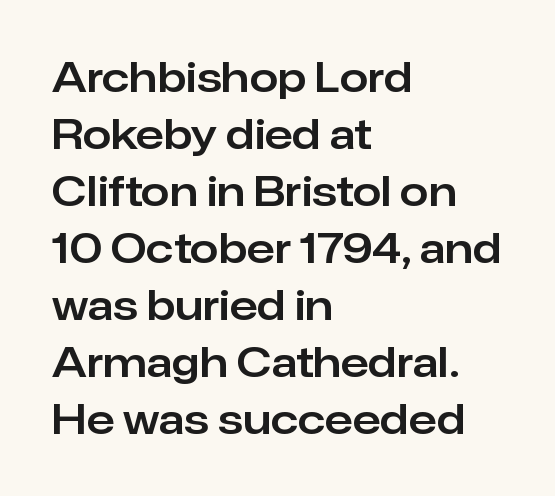
Q: Is the text italic (slanted)? A: No, it is upright.
Q: Is the typeface a serif or a sans-serif typeface? A: Sans-serif.
Q: Is the text underlined? A: No.
Q: How is the paragraph aligned? A: Left-aligned.
Q: Is the spacing between letters normal or unusually wide? A: Normal.
Q: Is the spacing between lines tight, normal or loose? A: Normal.
Q: Width (condensed, normal, or wide)? A: Normal.
Q: Stroke contrast? A: Low.
Q: x-height? A: Medium.
Q: Monospaced? A: No.
